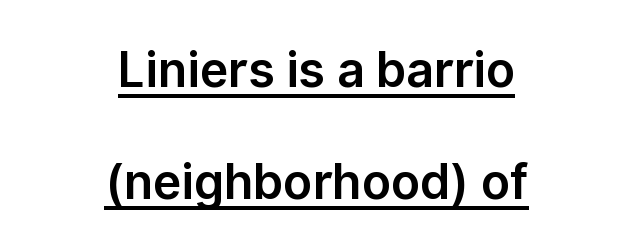
Q: Is the text italic (slanted)? A: No, it is upright.
Q: Is the typeface a serif or a sans-serif typeface? A: Sans-serif.
Q: Is the text underlined? A: Yes.
Q: How is the paragraph aligned? A: Centered.
Q: Is the spacing between letters normal or unusually wide? A: Normal.
Q: Is the spacing between lines tight, normal or loose? A: Loose.
Q: Width (condensed, normal, or wide)? A: Normal.
Q: Stroke contrast? A: Low.
Q: x-height? A: Medium.
Q: Monospaced? A: No.
